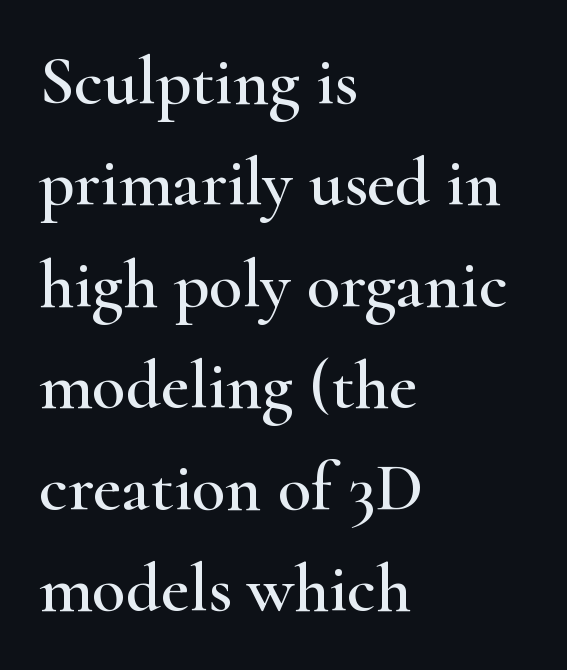
A normal amount of white space separates one row of letters from the next. Each row of text sits above clean, open space. Do the characters align in a grid? No, the font is proportional. The type sits square on the baseline with zero lean.
